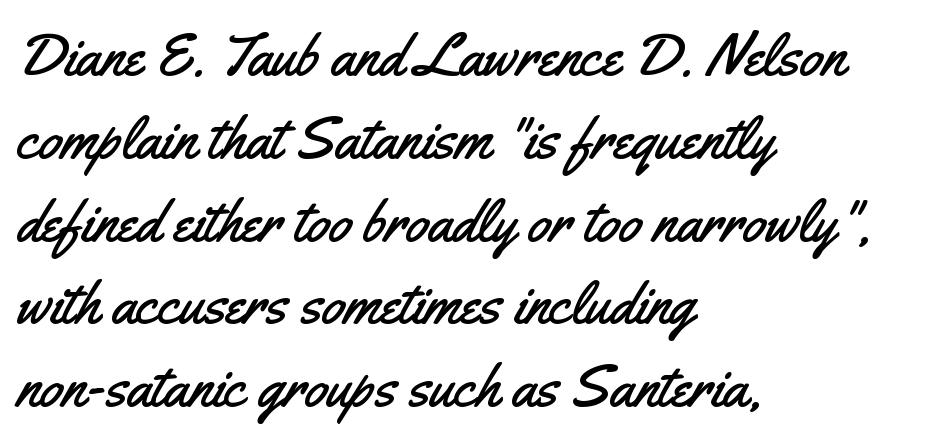
Q: Is the text italic (slanted)? A: Yes.
Q: Is the typeface a serif or a sans-serif typeface? A: Sans-serif.
Q: Is the text underlined? A: No.
Q: How is the paragraph aligned? A: Left-aligned.
Q: Is the spacing between letters normal or unusually wide? A: Normal.
Q: Is the spacing between lines tight, normal or loose? A: Normal.
Q: Width (condensed, normal, or wide)? A: Condensed.
Q: Stroke contrast? A: Medium.
Q: x-height? A: Small.
Q: Monospaced? A: No.
